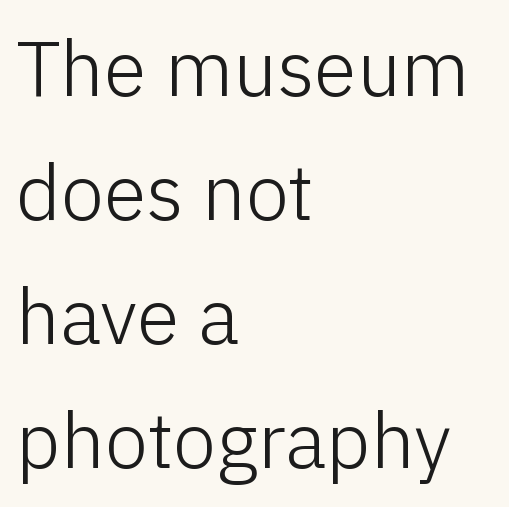
Q: Is the text bold? A: No.
Q: Is the text italic (slanted)? A: No, it is upright.
Q: Is the typeface a serif or a sans-serif typeface? A: Sans-serif.
Q: Is the text underlined? A: No.
Q: How is the paragraph aligned? A: Left-aligned.
Q: Is the spacing between letters normal or unusually wide? A: Normal.
Q: Is the spacing between lines tight, normal or loose? A: Normal.
Q: Width (condensed, normal, or wide)? A: Normal.
Q: Stroke contrast? A: Low.
Q: x-height? A: Medium.
Q: Monospaced? A: No.
